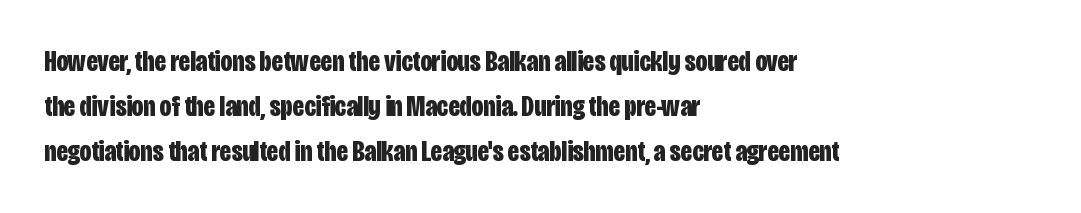
{"serif": "no", "italic": "no", "bold": "yes", "weight": "bold", "width": "condensed", "stroke_contrast": "low", "x_height": "large", "monospaced": "no", "underline": "no", "align": "left", "line_spacing": "normal", "line_spacing_ratio": 1.55, "letter_spacing": "normal", "letter_spacing_em": 0.0, "glyph_px": 29}
